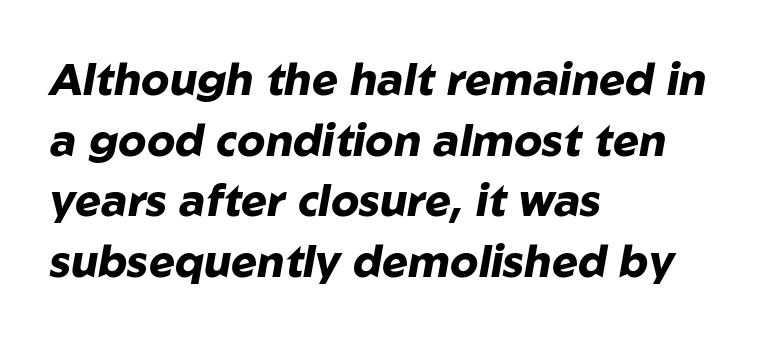
The image shows 44 px heavy type, italic (leaning right); set left-aligned, normal line spacing (1.38x), normal letter spacing, not underlined; low stroke contrast and a medium x-height.
